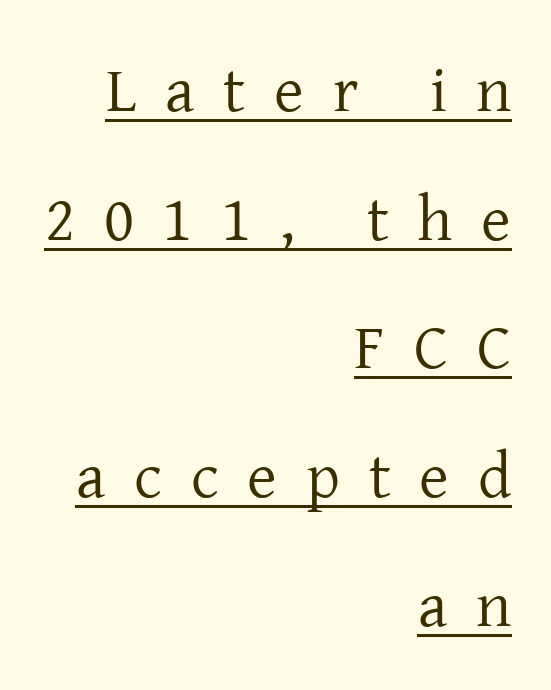
The image shows 64 px regular-weight serif type, upright; set right-aligned, loose line spacing (2.01x), unusually wide letter spacing (+0.45 em), underlined; low stroke contrast and a medium x-height.
